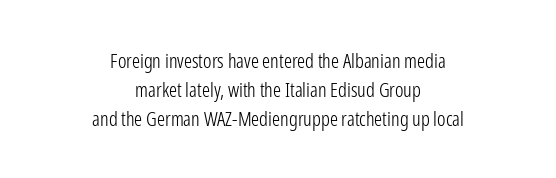
{"italic": "no", "bold": "no", "underline": "no", "align": "center", "line_spacing": "normal", "line_spacing_ratio": 1.44, "letter_spacing": "normal", "letter_spacing_em": 0.0, "glyph_px": 20}
